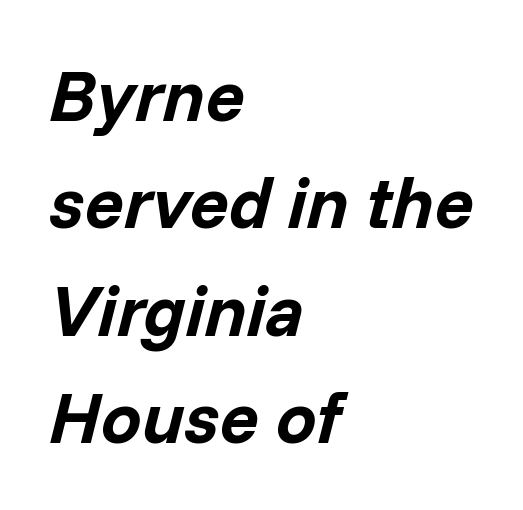
Looking at the ascenders, they clearly lean. Just letters on the line, the space beneath them empty. Here the glyphs are tracked normally, forming tight word shapes. Rows of type keep a routine distance in the vertical direction.
